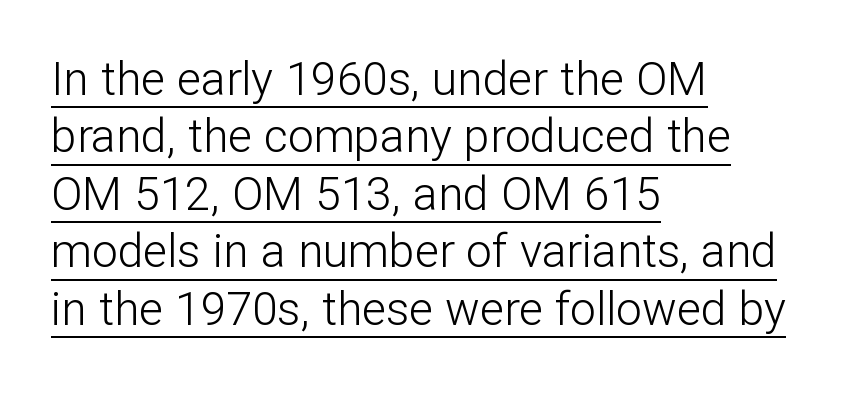
Q: Is the text bold? A: No.
Q: Is the text italic (slanted)? A: No, it is upright.
Q: Is the typeface a serif or a sans-serif typeface? A: Sans-serif.
Q: Is the text underlined? A: Yes.
Q: How is the paragraph aligned? A: Left-aligned.
Q: Is the spacing between letters normal or unusually wide? A: Normal.
Q: Is the spacing between lines tight, normal or loose? A: Normal.
Q: Width (condensed, normal, or wide)? A: Normal.
Q: Stroke contrast? A: Low.
Q: x-height? A: Medium.
Q: Monospaced? A: No.
